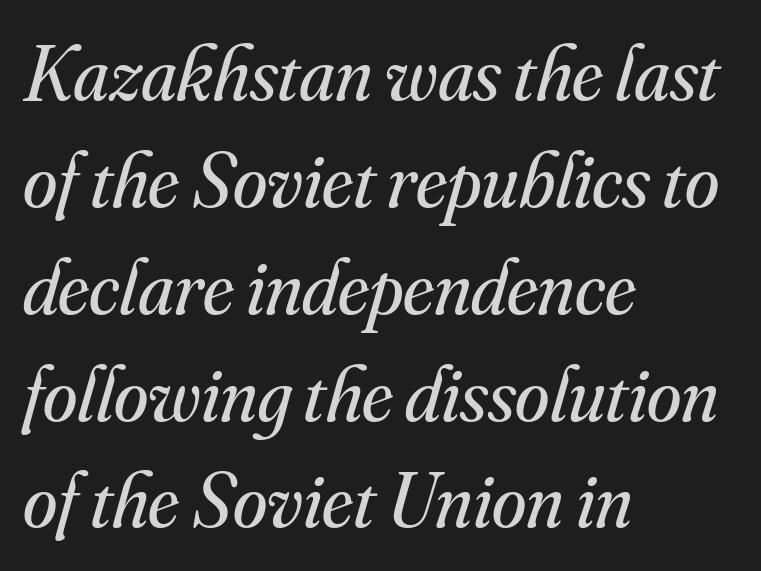
Horizontal alignment here is leftward, the default for most running prose. Regarding leading, the lines here are spaced in the standard way. Examine the stroke ends and you'll spot serifs. The baseline area is clear.
